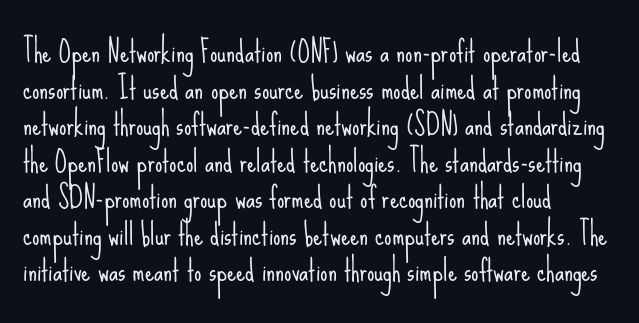
Is this a fixed-width face? No — the glyphs have proportional, varying widths. Italic: no, the glyphs are upright roman. The typeface has the unassuming heft of standard copy or less. Tracking value appears to be zero — textbook default spacing. A bare baseline throughout the passage. A normal amount of white space separates one row of letters from the next.
